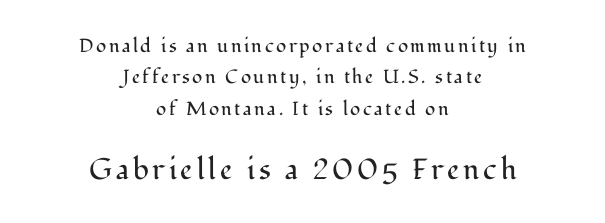
The image shows 29 px regular-weight serif type, upright; set centered, normal line spacing (1.65x), not underlined; the second (bottom) block is 1.53x larger; medium stroke contrast and a medium x-height.
